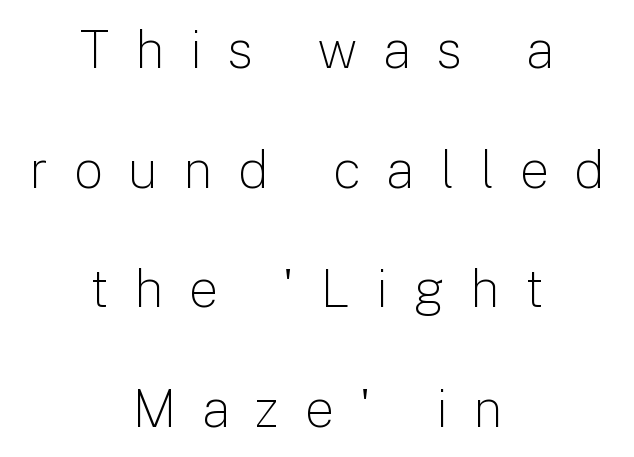
Q: Is the text bold? A: No.
Q: Is the text italic (slanted)? A: No, it is upright.
Q: Is the typeface a serif or a sans-serif typeface? A: Sans-serif.
Q: Is the text underlined? A: No.
Q: How is the paragraph aligned? A: Centered.
Q: Is the spacing between letters normal or unusually wide? A: Unusually wide.
Q: Is the spacing between lines tight, normal or loose? A: Loose.
Q: Width (condensed, normal, or wide)? A: Normal.
Q: Stroke contrast? A: Low.
Q: x-height? A: Medium.
Q: Monospaced? A: No.
